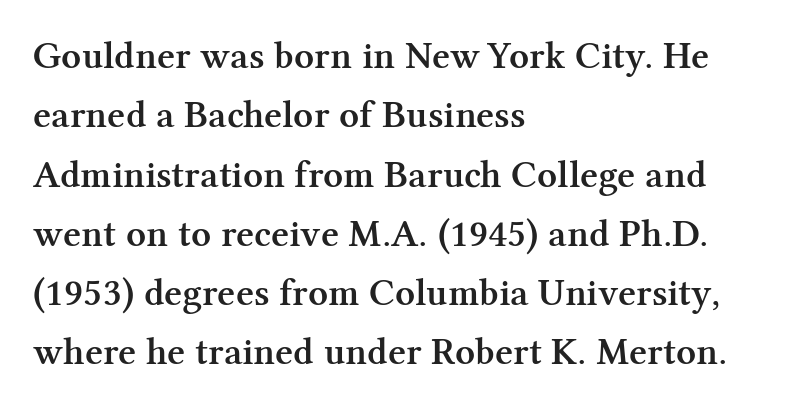
{"serif": "yes", "italic": "no", "bold": "semi", "weight": "semibold", "width": "normal", "stroke_contrast": "medium", "x_height": "medium", "monospaced": "no", "underline": "no", "align": "left", "line_spacing": "normal", "line_spacing_ratio": 1.52, "letter_spacing": "normal", "letter_spacing_em": 0.0, "glyph_px": 39}
